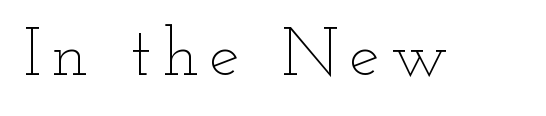
Q: Is the text bold? A: No.
Q: Is the text italic (slanted)? A: No, it is upright.
Q: Is the text underlined? A: No.
Q: Width (condensed, normal, or wide)? A: Wide.
Q: Stroke contrast? A: Low.
Q: x-height? A: Small.
Q: Monospaced? A: No.
